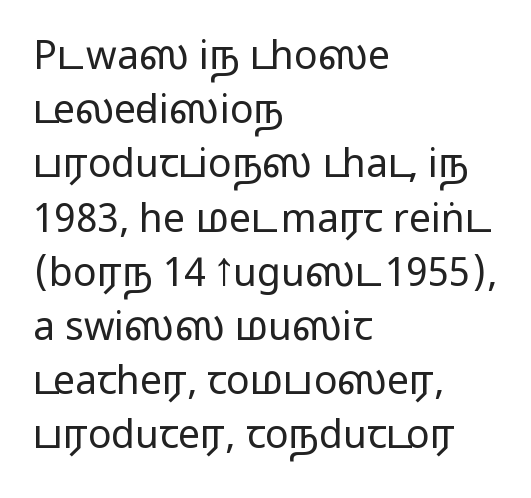
{"serif": "no", "italic": "no", "bold": "no", "weight": "regular", "width": "wide", "stroke_contrast": "low", "x_height": "medium", "monospaced": "no", "underline": "no", "align": "left", "line_spacing": "normal", "line_spacing_ratio": 1.39, "letter_spacing": "normal", "letter_spacing_em": 0.0, "glyph_px": 39}
